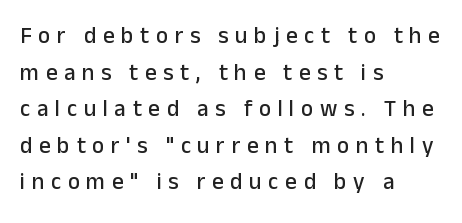
The rows are spaced the way most documents space them. The letters stand upright; this is a roman face. The lines in this sample share a left origin and differ only in where they stop. Short note: letters widely spaced. Honestly, there is no underline to notice here at all.
